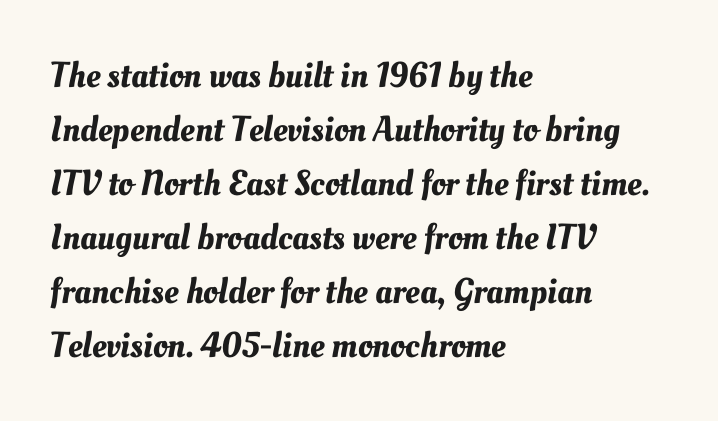
Typeset ragged right — the left edge is the straight one. Rule under the text: the space is simply empty. Baseline-to-baseline distance is the conventional proportion of letter height. Character widths vary here, with narrow letters taking less room than wide ones.
